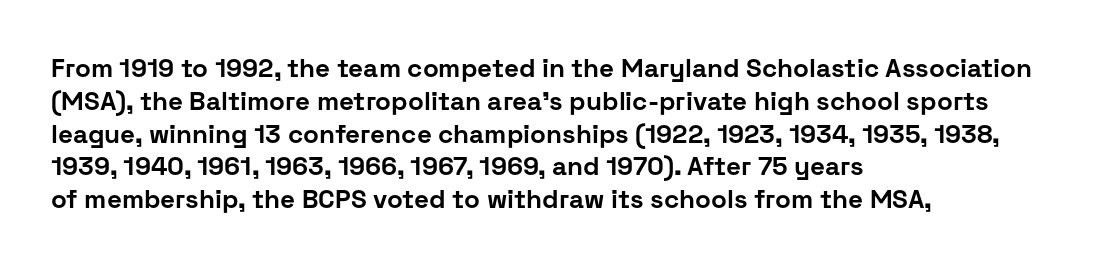
The image shows 26 px bold type, upright; set left-aligned, normal line spacing (1.26x), normal letter spacing, not underlined.
